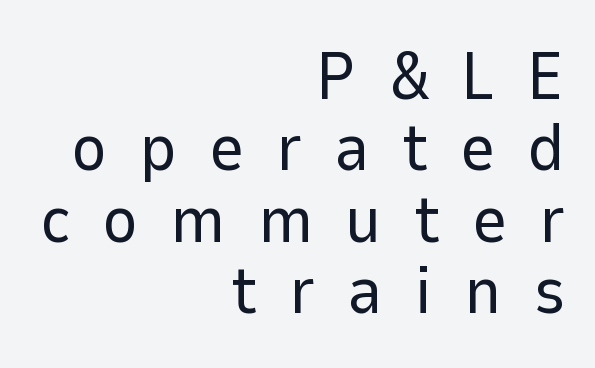
Q: Is the text bold? A: No.
Q: Is the text italic (slanted)? A: No, it is upright.
Q: Is the typeface a serif or a sans-serif typeface? A: Sans-serif.
Q: Is the text underlined? A: No.
Q: How is the paragraph aligned? A: Right-aligned.
Q: Is the spacing between letters normal or unusually wide? A: Unusually wide.
Q: Is the spacing between lines tight, normal or loose? A: Tight.
Q: Width (condensed, normal, or wide)? A: Normal.
Q: Stroke contrast? A: Low.
Q: x-height? A: Medium.
Q: Monospaced? A: No.
